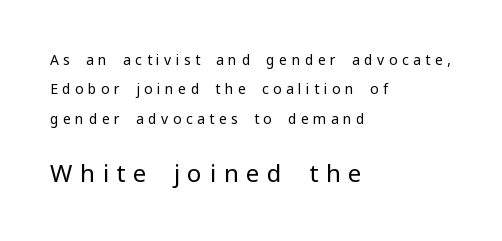
The gaps between neighbouring characters are conspicuously large. Reading down the block, your eye returns to a fixed left position each line. Does the leading feel generous? Absolutely, it's lavish. No letter is thick-stroked: the sample isn't bold. Characters remain perfectly vertical along every line.
